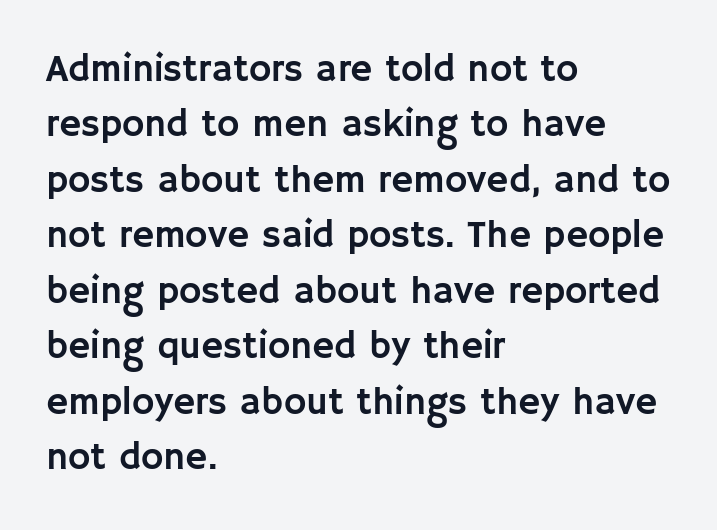
The image shows 38 px sans-serif type, upright; set left-aligned, normal line spacing (1.46x), normal letter spacing, not underlined; low stroke contrast and a large x-height.
